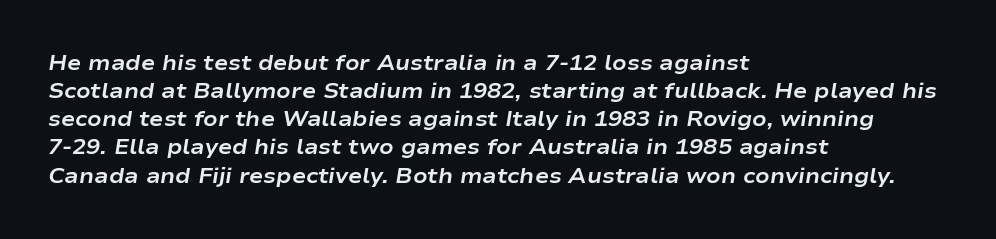
{"italic": "yes", "lean": "right", "slant_degrees": 9, "bold": "yes", "underline": "no", "align": "left", "line_spacing": "normal", "line_spacing_ratio": 1.34, "letter_spacing": "normal", "letter_spacing_em": 0.0, "glyph_px": 21}
